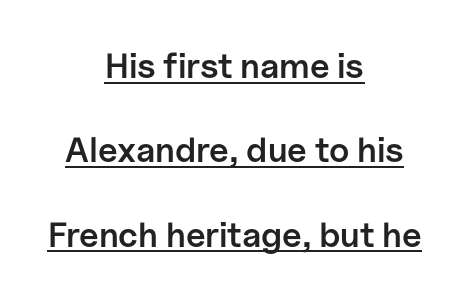
{"serif": "no", "italic": "no", "bold": "semi", "weight": "semibold", "width": "normal", "stroke_contrast": "low", "x_height": "medium", "monospaced": "no", "underline": "yes", "align": "center", "line_spacing": "loose", "line_spacing_ratio": 2.41, "letter_spacing": "normal", "letter_spacing_em": 0.0, "glyph_px": 35}
